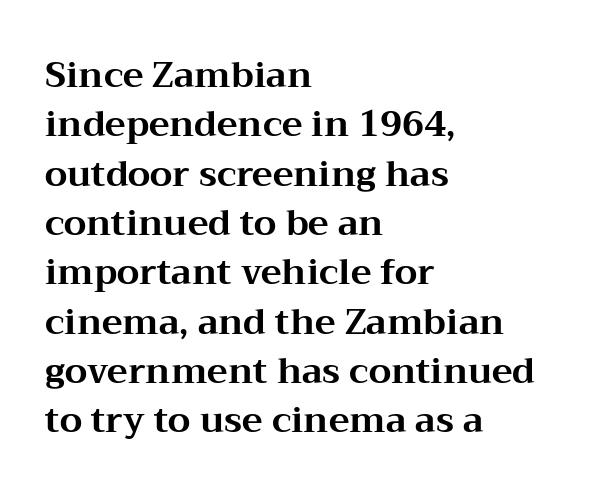
The image shows 35 px bold, wide serif type, upright; set left-aligned, normal line spacing (1.41x), normal letter spacing, not underlined; medium stroke contrast and a medium x-height.
